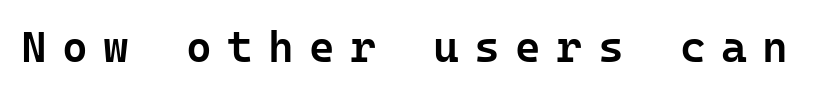
{"serif": "no", "italic": "no", "bold": "semi", "weight": "semibold", "width": "normal", "stroke_contrast": "low", "x_height": "medium", "monospaced": "yes", "underline": "no", "letter_spacing": "wide", "letter_spacing_em": 0.35, "glyph_px": 44}
